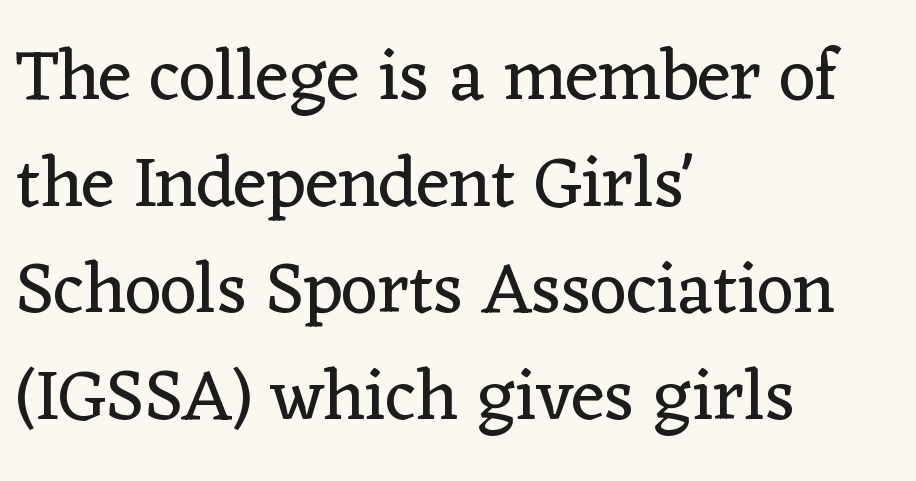
Q: Is the text bold? A: No.
Q: Is the text italic (slanted)? A: No, it is upright.
Q: Is the typeface a serif or a sans-serif typeface? A: Serif.
Q: Is the text underlined? A: No.
Q: How is the paragraph aligned? A: Left-aligned.
Q: Is the spacing between letters normal or unusually wide? A: Normal.
Q: Is the spacing between lines tight, normal or loose? A: Normal.
Q: Width (condensed, normal, or wide)? A: Normal.
Q: Stroke contrast? A: Low.
Q: x-height? A: Medium.
Q: Monospaced? A: No.
